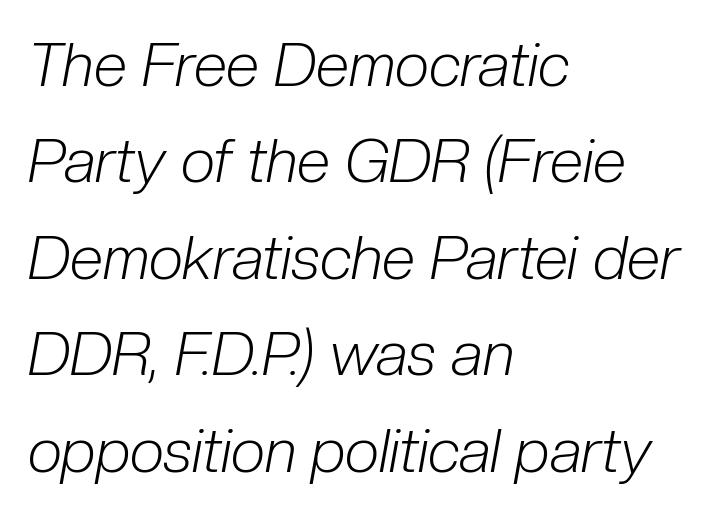
The image shows 61 px light, condensed type, italic (leaning right); set left-aligned, normal line spacing (1.58x), normal letter spacing, not underlined; low stroke contrast and a medium x-height.
